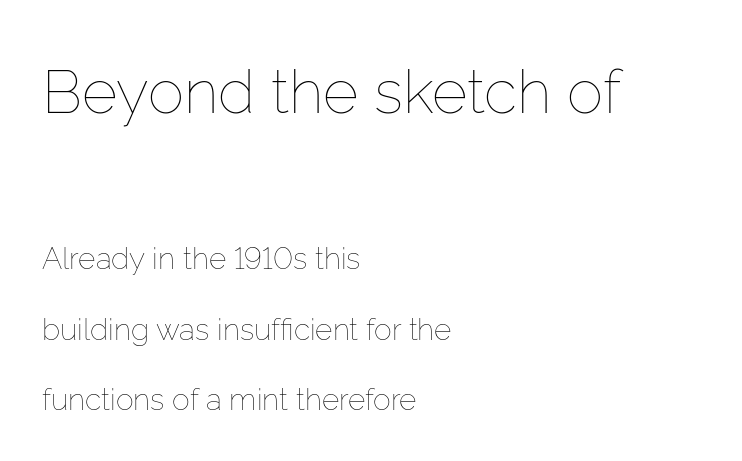
Summary of vertical rhythm: relaxed, with wide interline spacing. A typesetter would call this proportional, since set widths differ per character. A typesetter would call this zero additional tracking. If you squint, the top block still reads clearly — it's the larger of the two. Every character sits straight up, as roman type does.
